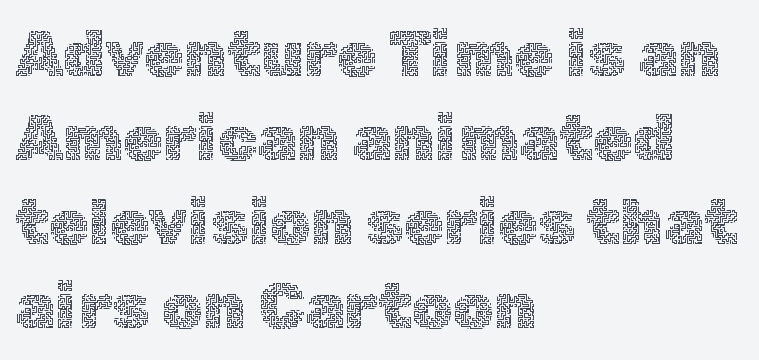
Q: Is the text bold? A: No.
Q: Is the text italic (slanted)? A: No, it is upright.
Q: Is the text underlined? A: No.
Q: How is the paragraph aligned? A: Left-aligned.
Q: Is the spacing between letters normal or unusually wide? A: Normal.
Q: Is the spacing between lines tight, normal or loose? A: Normal.
Q: Width (condensed, normal, or wide)? A: Normal.
Q: x-height? A: Medium.
Q: Monospaced? A: No.
